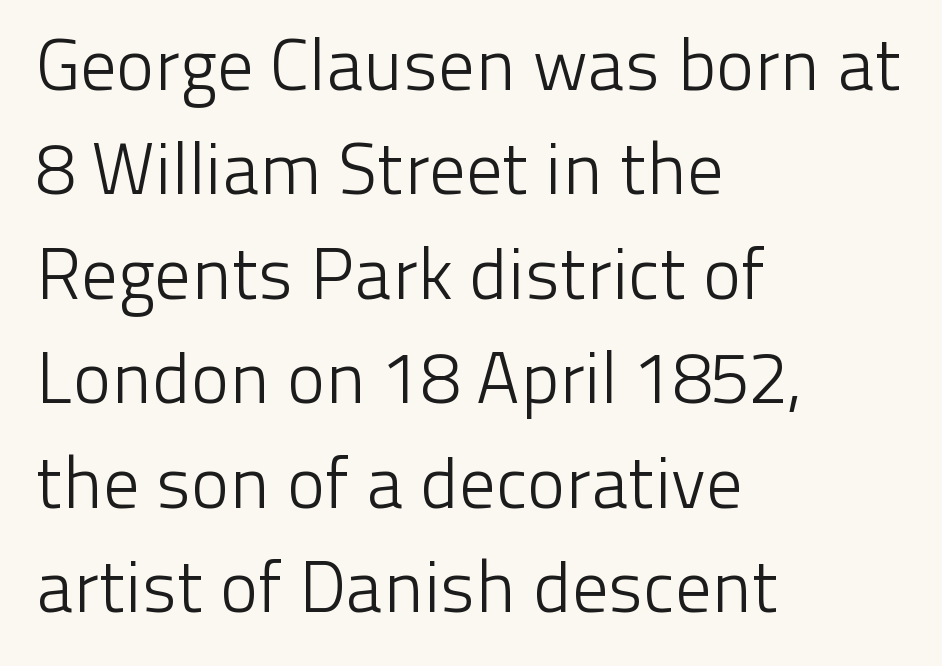
The image shows 72 px light sans-serif type, upright; set left-aligned, normal line spacing (1.45x), normal letter spacing, not underlined; low stroke contrast and a medium x-height.
